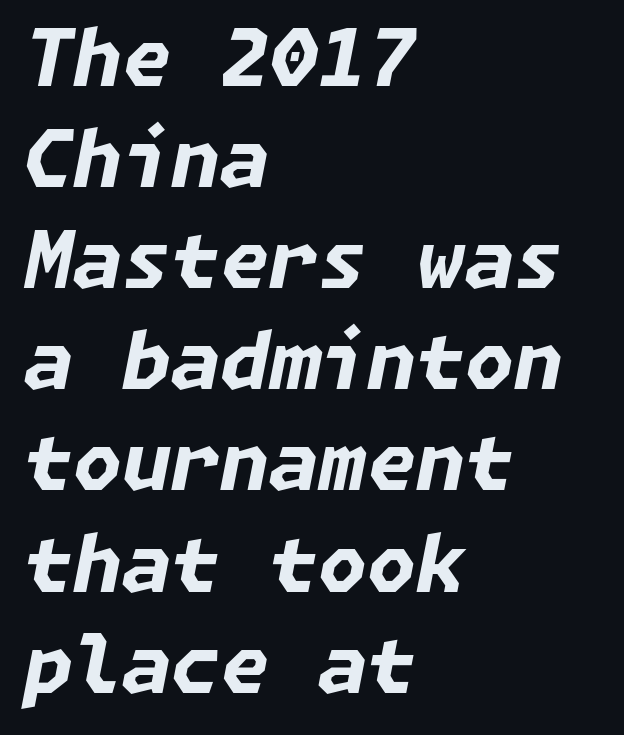
The ragged edge is on the right, which tells us the setting is flush left. The lettering tilts uniformly, giving the passage an italic look. Whoever set this chose a conventional vertical rhythm. The passage shown has conventional tracking throughout.
